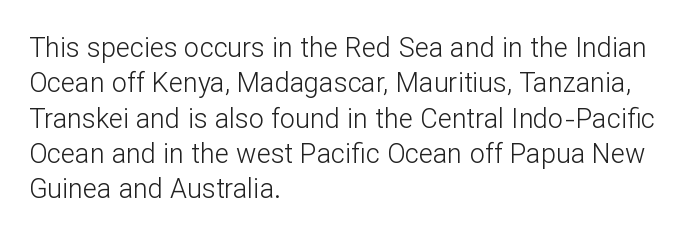
The image shows 27 px text type, upright; set left-aligned, normal line spacing (1.31x), normal letter spacing, not underlined.
